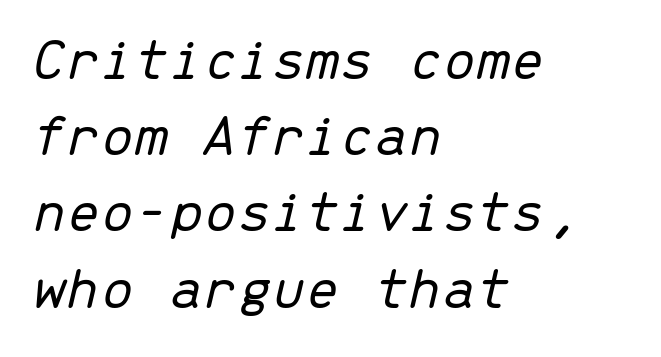
Observe the ordinary spacing: letters are neighbours, not strangers. Any mark beneath the type? The region is blank. The lines are quadded left. Spacing verdict: monospaced, one width for all characters. You can tell it's italic because the verticals aren't actually vertical.
